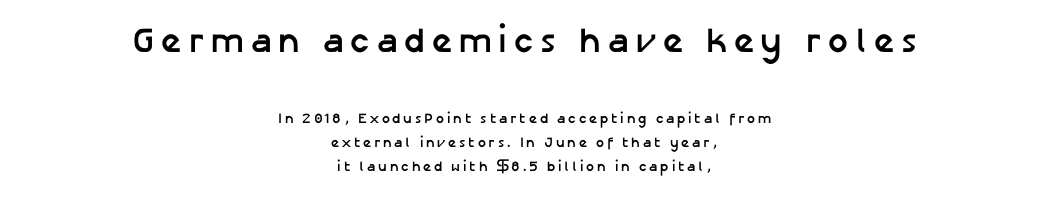
Q: Is the text bold? A: Yes.
Q: Is the text italic (slanted)? A: No, it is upright.
Q: Is the typeface a serif or a sans-serif typeface? A: Sans-serif.
Q: Is the text underlined? A: No.
Q: How is the paragraph aligned? A: Centered.
Q: Is the spacing between letters normal or unusually wide? A: Unusually wide.
Q: Which block of text is set in a larger size, the first (top) or the second (bottom)? A: The first (top) one.
Q: Width (condensed, normal, or wide)? A: Normal.
Q: Stroke contrast? A: Low.
Q: x-height? A: Medium.
Q: Monospaced? A: No.
